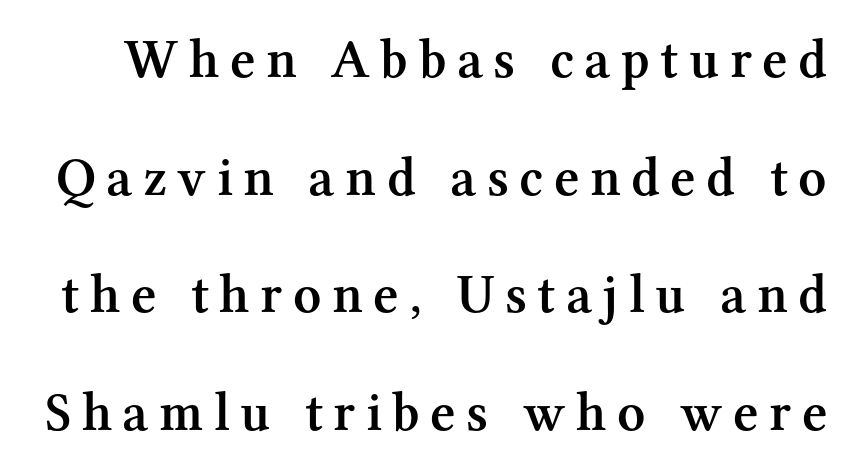
The image shows 55 px semibold serif type, upright; set loose line spacing (2.14x), not underlined; medium stroke contrast and a medium x-height.
